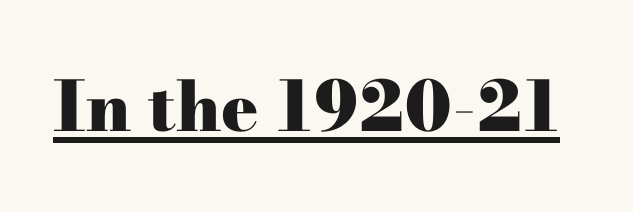
{"serif": "yes", "italic": "no", "bold": "yes", "weight": "heavy", "width": "wide", "stroke_contrast": "high", "x_height": "small", "monospaced": "no", "underline": "yes", "letter_spacing": "normal", "letter_spacing_em": 0.0, "glyph_px": 69}
